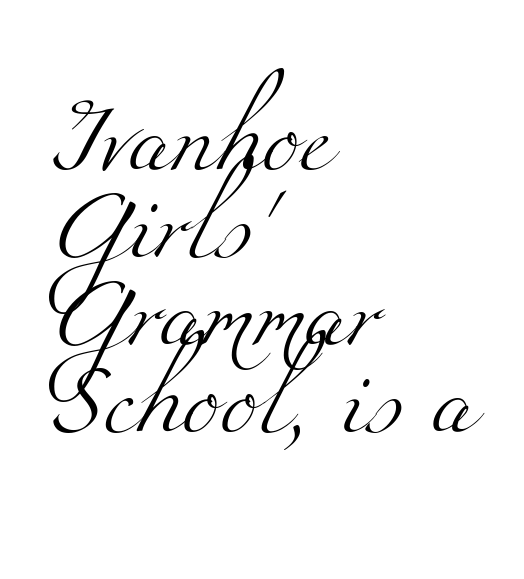
{"bold": "no", "weight": "light", "width": "wide", "stroke_contrast": "medium", "x_height": "small", "monospaced": "no", "underline": "no", "align": "left", "line_spacing": "normal", "line_spacing_ratio": 1.25, "letter_spacing": "normal", "letter_spacing_em": 0.0, "glyph_px": 70}
